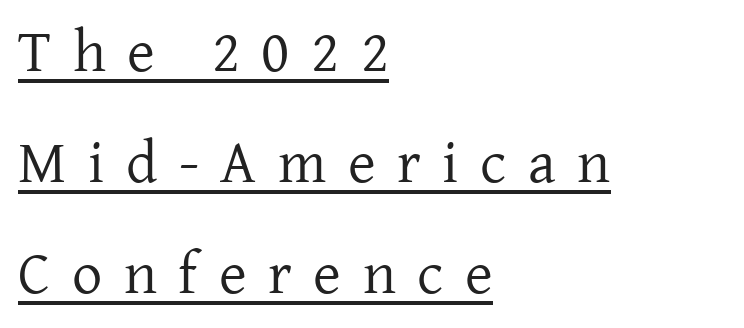
Ascenders rise straight up at ninety degrees. Character widths vary here, with narrow letters taking less room than wide ones. These lines are composed in type with serifs. Inter-character spacing is expanded well beyond the font's built-in metrics.
